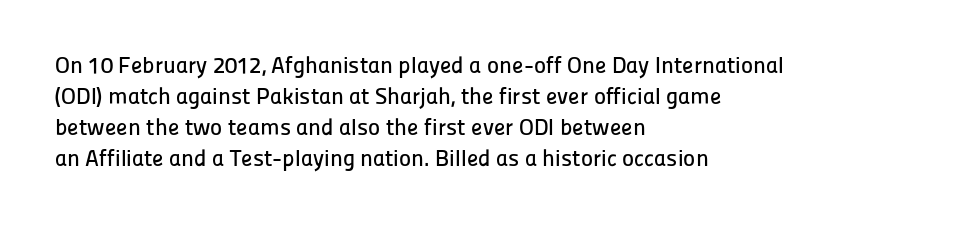
The image shows 23 px text type, upright; set left-aligned, normal line spacing (1.35x), normal letter spacing, not underlined.
